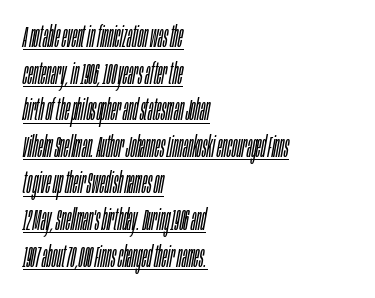
The image shows 30 px light, condensed type, italic (leaning right); set left-aligned, line spacing 1.22x, normal letter spacing, underlined; low stroke contrast and a large x-height.
